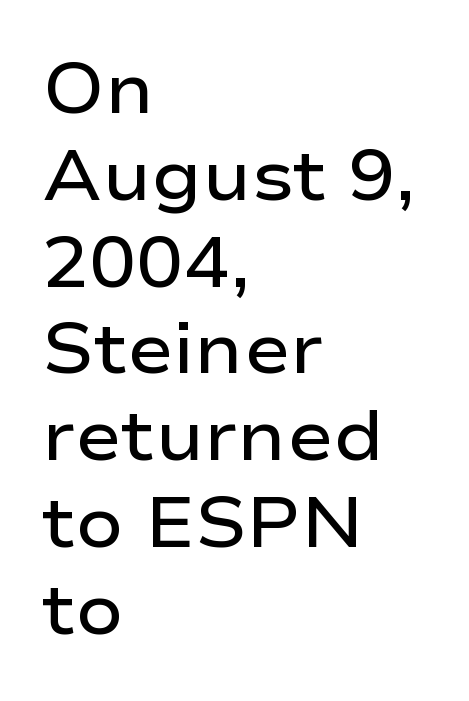
{"serif": "no", "italic": "no", "bold": "semi", "weight": "semibold", "width": "wide", "stroke_contrast": "low", "x_height": "medium", "monospaced": "no", "underline": "no", "align": "left", "line_spacing_ratio": 1.24, "letter_spacing": "normal", "letter_spacing_em": 0.0, "glyph_px": 70}
